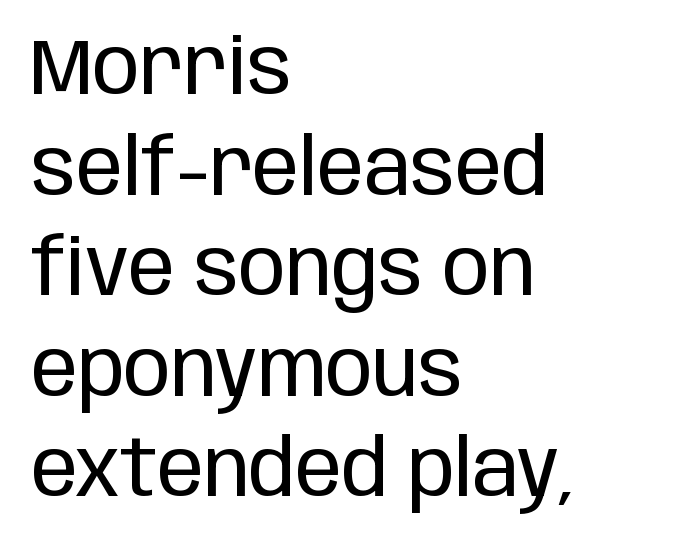
Q: Is the text bold? A: No.
Q: Is the text italic (slanted)? A: No, it is upright.
Q: Is the typeface a serif or a sans-serif typeface? A: Sans-serif.
Q: Is the text underlined? A: No.
Q: How is the paragraph aligned? A: Left-aligned.
Q: Is the spacing between letters normal or unusually wide? A: Normal.
Q: Is the spacing between lines tight, normal or loose? A: Normal.
Q: Width (condensed, normal, or wide)? A: Condensed.
Q: Stroke contrast? A: Low.
Q: x-height? A: Large.
Q: Monospaced? A: No.
